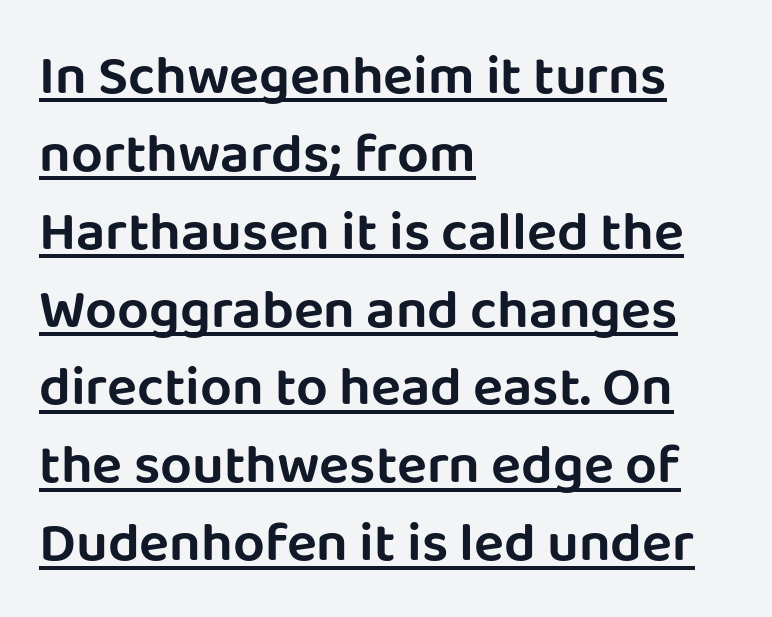
The image shows 56 px sans-serif type, upright; set left-aligned, normal line spacing (1.39x), normal letter spacing, underlined; low stroke contrast and a large x-height.
